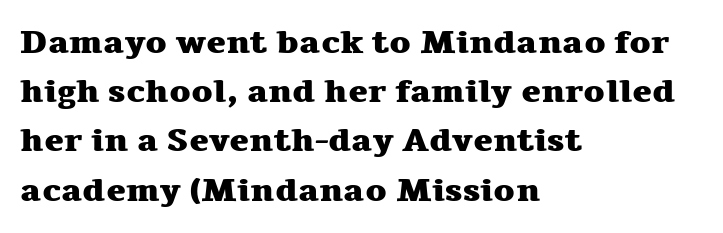
Q: Is the text bold? A: Yes.
Q: Is the text italic (slanted)? A: No, it is upright.
Q: Is the typeface a serif or a sans-serif typeface? A: Serif.
Q: Is the text underlined? A: No.
Q: How is the paragraph aligned? A: Left-aligned.
Q: Is the spacing between letters normal or unusually wide? A: Normal.
Q: Is the spacing between lines tight, normal or loose? A: Normal.
Q: Width (condensed, normal, or wide)? A: Wide.
Q: Stroke contrast? A: Medium.
Q: x-height? A: Medium.
Q: Monospaced? A: No.
